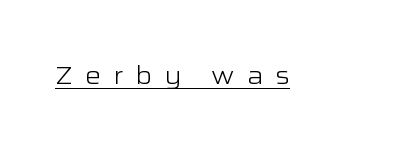
Q: Is the text bold? A: No.
Q: Is the text italic (slanted)? A: No, it is upright.
Q: Is the text underlined? A: Yes.
Q: Is the spacing between letters normal or unusually wide? A: Unusually wide.
